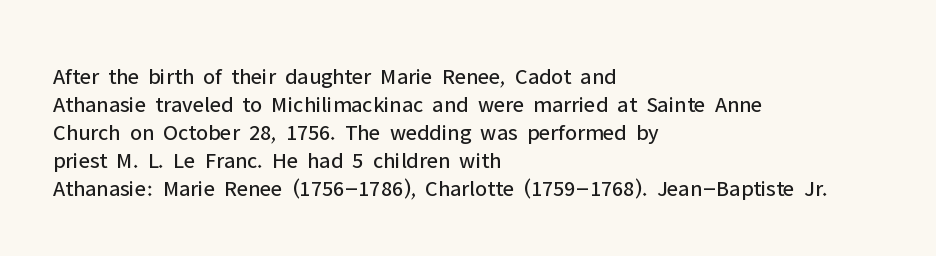
The image shows 23 px text type, upright; set left-aligned, line spacing 1.22x, normal letter spacing, not underlined.
